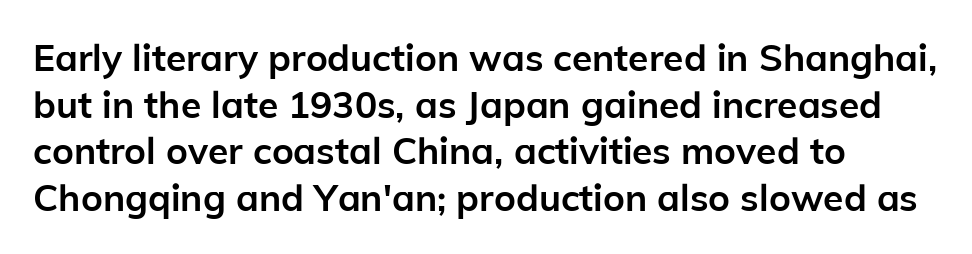
Q: Is the text bold? A: Yes.
Q: Is the text italic (slanted)? A: No, it is upright.
Q: Is the typeface a serif or a sans-serif typeface? A: Sans-serif.
Q: Is the text underlined? A: No.
Q: How is the paragraph aligned? A: Left-aligned.
Q: Is the spacing between letters normal or unusually wide? A: Normal.
Q: Is the spacing between lines tight, normal or loose? A: Normal.
Q: Width (condensed, normal, or wide)? A: Normal.
Q: Stroke contrast? A: Low.
Q: x-height? A: Medium.
Q: Monospaced? A: No.
